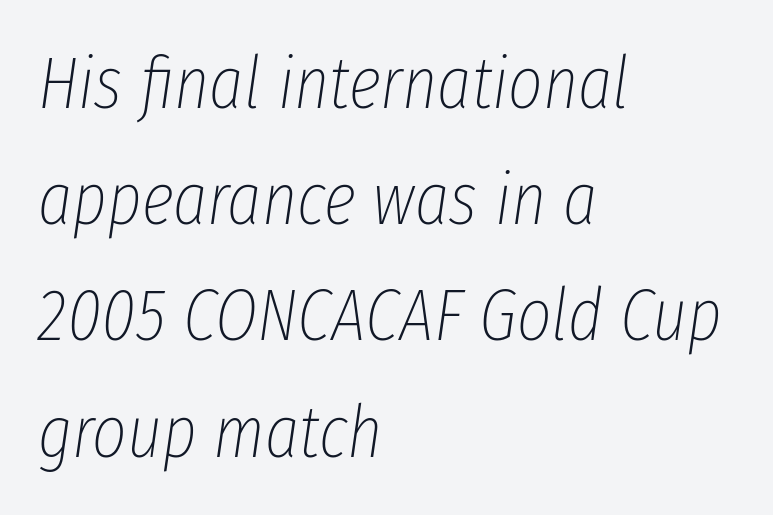
The image shows 74 px thin, condensed type, italic (leaning right); set left-aligned, normal line spacing (1.57x), normal letter spacing, not underlined; low stroke contrast and a medium x-height.
